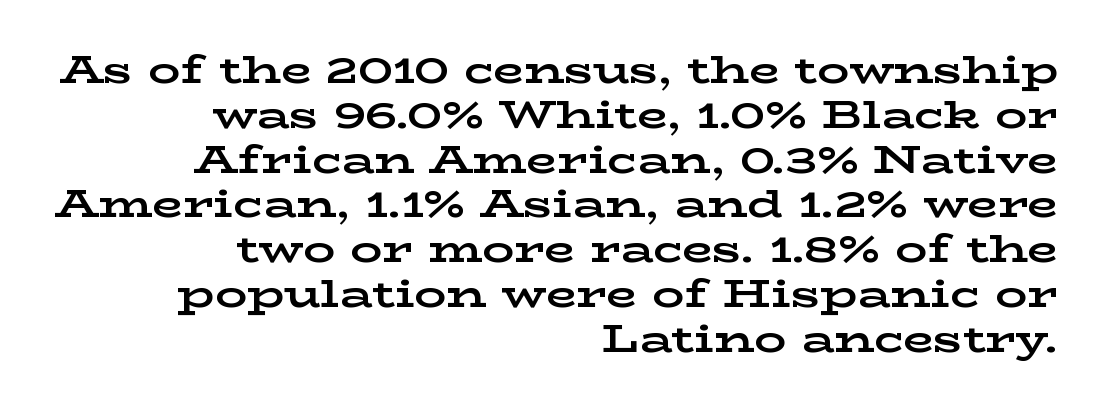
Q: Is the text bold? A: Yes.
Q: Is the text italic (slanted)? A: No, it is upright.
Q: Is the typeface a serif or a sans-serif typeface? A: Serif.
Q: Is the text underlined? A: No.
Q: How is the paragraph aligned? A: Right-aligned.
Q: Is the spacing between letters normal or unusually wide? A: Normal.
Q: Is the spacing between lines tight, normal or loose? A: Tight.
Q: Width (condensed, normal, or wide)? A: Wide.
Q: Stroke contrast? A: Low.
Q: x-height? A: Medium.
Q: Monospaced? A: No.
